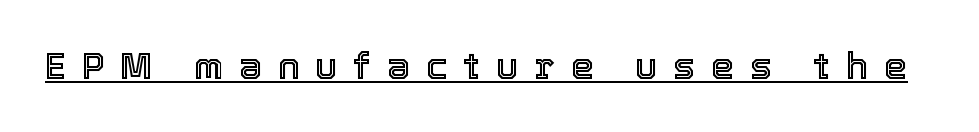
The image shows 37 px text type, upright; set unusually wide letter spacing (+0.42 em), underlined; a medium x-height.
